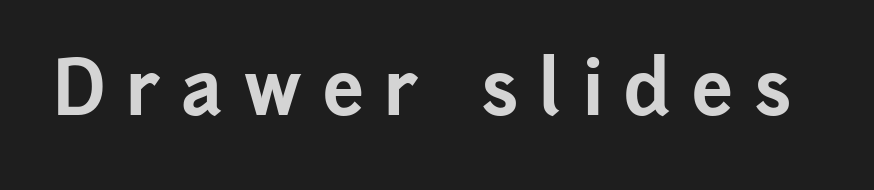
Q: Is the text bold? A: Yes.
Q: Is the text italic (slanted)? A: No, it is upright.
Q: Is the typeface a serif or a sans-serif typeface? A: Sans-serif.
Q: Is the text underlined? A: No.
Q: Is the spacing between letters normal or unusually wide? A: Unusually wide.
Q: Width (condensed, normal, or wide)? A: Normal.
Q: Stroke contrast? A: Low.
Q: x-height? A: Medium.
Q: Monospaced? A: No.
